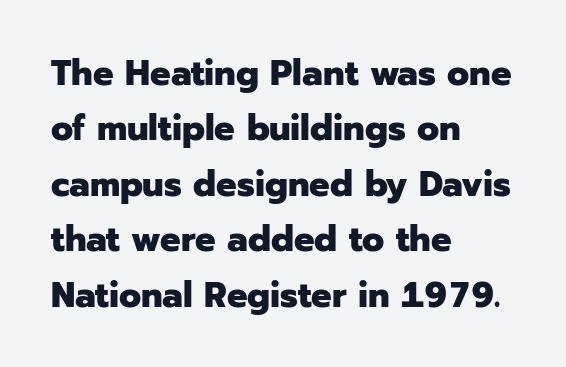
The line texture is even and compact thanks to regular tracking. In terms of weight, the rendering is a true, heavy bold. Short and long lines alike share a common starting point at left. Grotesque or geometric, the face here clearly has no serifs. The specimen omits any rule beneath the text block's lines.
